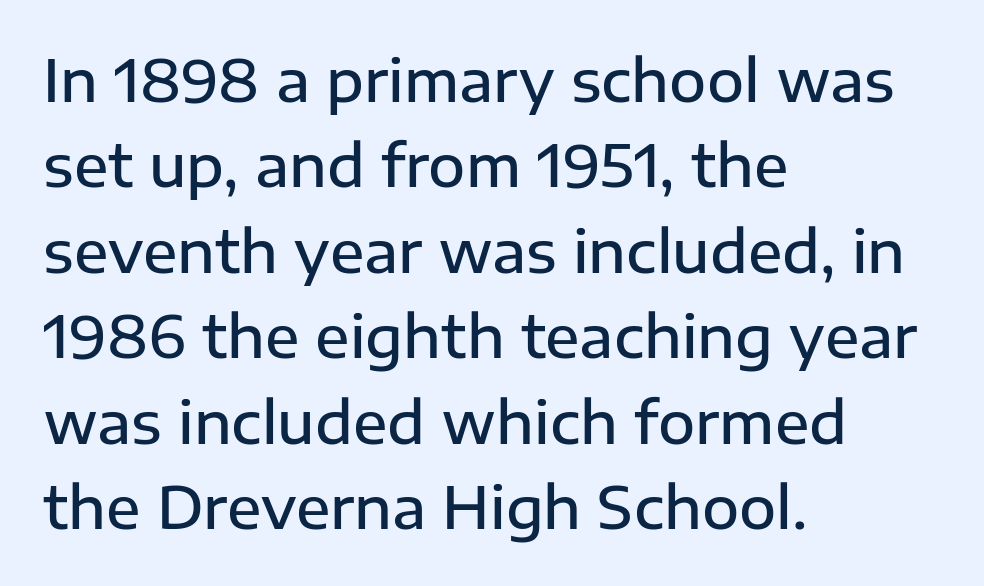
The image shows 57 px semibold sans-serif type, upright; set left-aligned, normal line spacing (1.5x), normal letter spacing, not underlined; low stroke contrast and a medium x-height.
